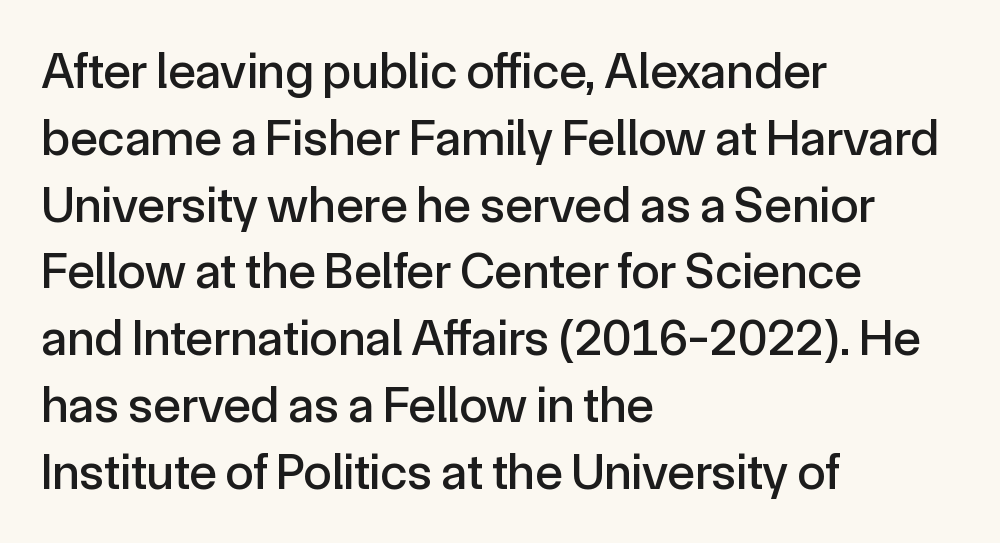
The area under the type is left untouched. The paragraph has a hard left edge and a soft right edge. Every character sits straight up, as roman type does. Interline gaps are of average width in this sample. The horizontal fit of the characters is conventional and even. Font category for this specimen: sans-serif.
